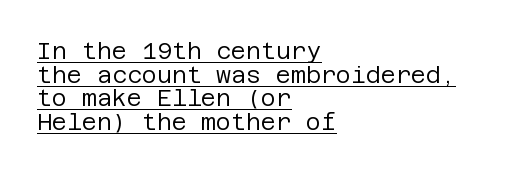
Q: Is the text bold? A: No.
Q: Is the text italic (slanted)? A: No, it is upright.
Q: Is the text underlined? A: Yes.
Q: How is the paragraph aligned? A: Left-aligned.
Q: Is the spacing between letters normal or unusually wide? A: Normal.
Q: Is the spacing between lines tight, normal or loose? A: Tight.
